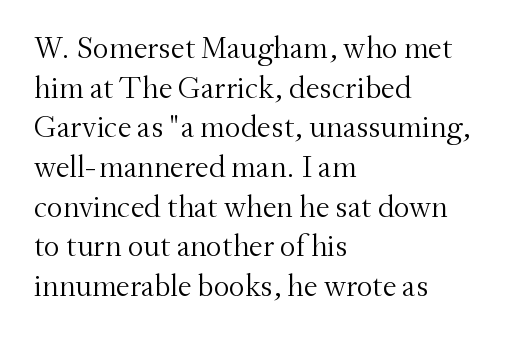
{"serif": "yes", "italic": "no", "bold": "no", "weight": "light", "width": "normal", "stroke_contrast": "medium", "x_height": "small", "monospaced": "no", "underline": "no", "align": "left", "line_spacing": "normal", "line_spacing_ratio": 1.28, "letter_spacing": "normal", "letter_spacing_em": 0.0, "glyph_px": 31}
